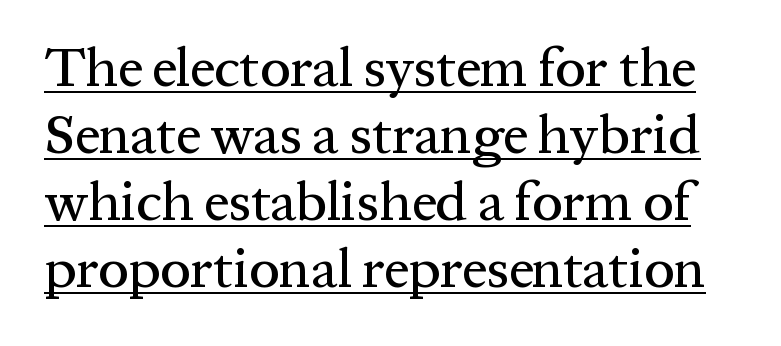
Examine the stroke ends and you'll spot serifs. No extra tracking has been applied to these lines. Tall strokes in this sample are plumb rather than angled. A continuous stroke trails under the words, as in a hyperlink. Spacing verdict: proportional, widths tailored to each character.
